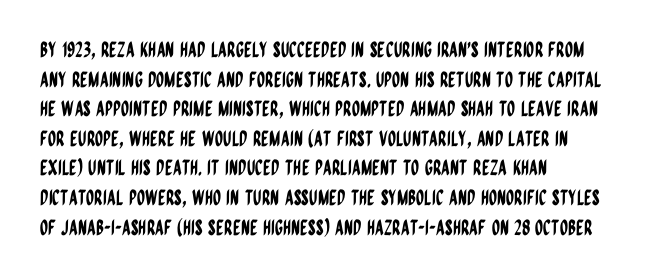
Caption: standard tracking, unaltered. Only glyphs here, with clear space below each row. The line-height multiplier appears to be the usual default. The typography opts for an upright posture over an oblique one. A student would call this left alignment; a typographer would say flush left, rag right.
